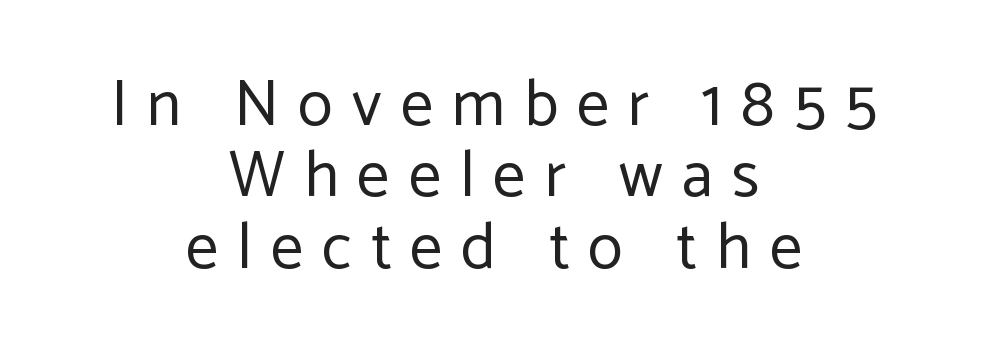
{"serif": "no", "italic": "no", "bold": "no", "weight": "regular", "width": "normal", "stroke_contrast": "low", "x_height": "medium", "monospaced": "no", "underline": "no", "align": "center", "line_spacing": "tight", "line_spacing_ratio": 1.1, "letter_spacing": "wide", "letter_spacing_em": 0.29, "glyph_px": 65}
